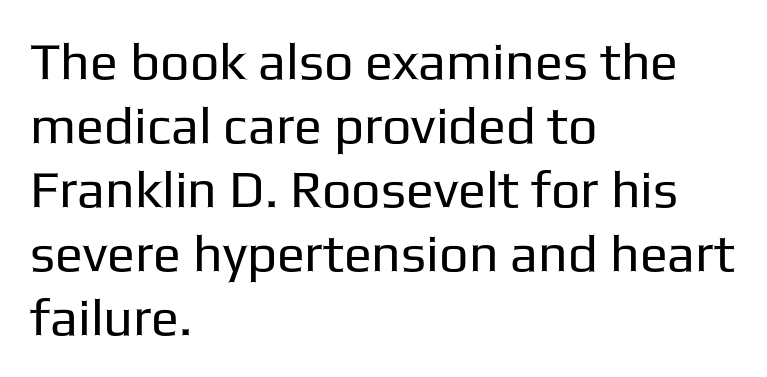
Q: Is the text bold? A: No.
Q: Is the text italic (slanted)? A: No, it is upright.
Q: Is the typeface a serif or a sans-serif typeface? A: Sans-serif.
Q: Is the text underlined? A: No.
Q: How is the paragraph aligned? A: Left-aligned.
Q: Is the spacing between letters normal or unusually wide? A: Normal.
Q: Width (condensed, normal, or wide)? A: Normal.
Q: Stroke contrast? A: Low.
Q: x-height? A: Medium.
Q: Monospaced? A: No.
